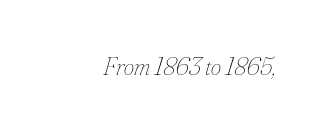
The image shows 26 px text type, italic (leaning right); set normal letter spacing, not underlined.
